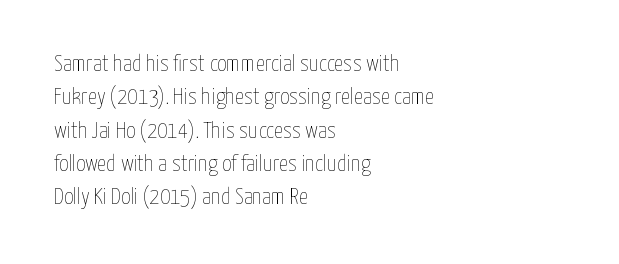
{"italic": "no", "bold": "no", "underline": "no", "align": "left", "line_spacing": "normal", "line_spacing_ratio": 1.45, "letter_spacing": "normal", "letter_spacing_em": 0.0, "glyph_px": 23}
